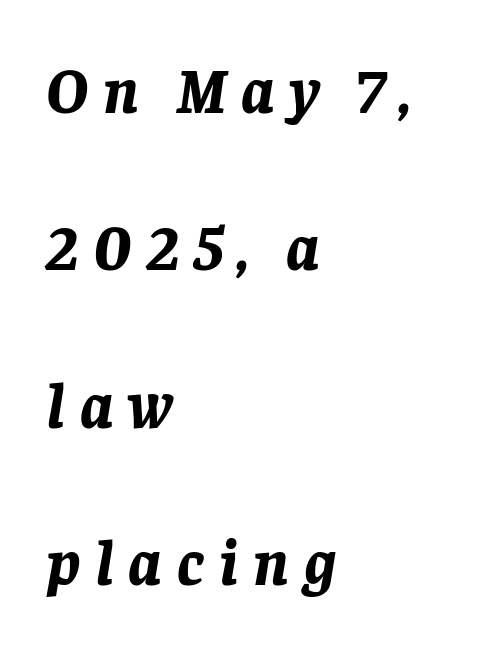
Q: Is the text bold? A: Yes.
Q: Is the text italic (slanted)? A: Yes, it leans right by about 8 degrees.
Q: Is the text underlined? A: No.
Q: How is the paragraph aligned? A: Left-aligned.
Q: Is the spacing between letters normal or unusually wide? A: Unusually wide.
Q: Is the spacing between lines tight, normal or loose? A: Loose.
Q: Width (condensed, normal, or wide)? A: Normal.
Q: Stroke contrast? A: Low.
Q: x-height? A: Large.
Q: Monospaced? A: No.
